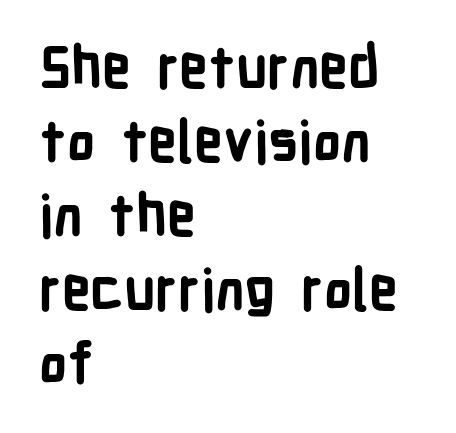
Q: Is the text bold? A: Yes.
Q: Is the text italic (slanted)? A: No, it is upright.
Q: Is the typeface a serif or a sans-serif typeface? A: Sans-serif.
Q: Is the text underlined? A: No.
Q: How is the paragraph aligned? A: Left-aligned.
Q: Is the spacing between letters normal or unusually wide? A: Normal.
Q: Is the spacing between lines tight, normal or loose? A: Normal.
Q: Width (condensed, normal, or wide)? A: Condensed.
Q: Stroke contrast? A: Low.
Q: x-height? A: Medium.
Q: Monospaced? A: No.
